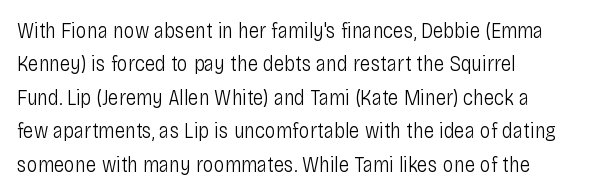
{"italic": "no", "bold": "no", "underline": "no", "align": "left", "line_spacing": "normal", "line_spacing_ratio": 1.52, "letter_spacing": "normal", "letter_spacing_em": 0.0, "glyph_px": 22}
